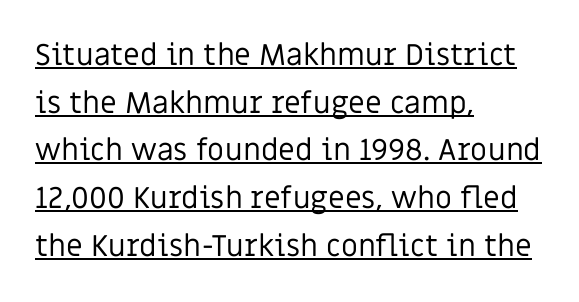
Nothing heavy about these letters — not bold at all. Whoever set this chose a conventional vertical rhythm. No feet cap the strokes, marking this as sans-serif type. The passage shown is typed in a proportional face where columns would drift. The paragraph has a hard left edge and a soft right edge.
